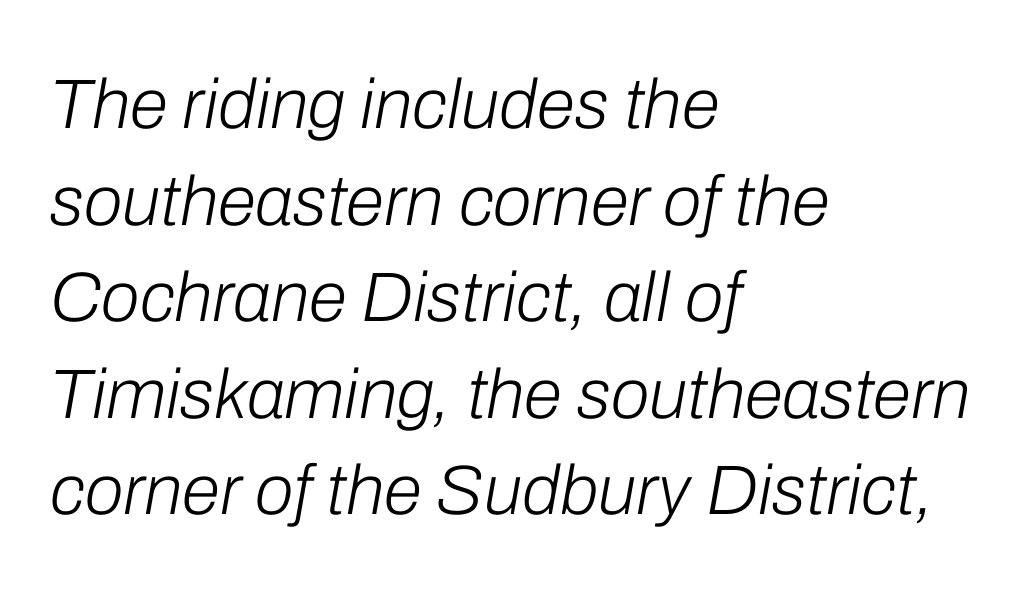
{"italic": "yes", "lean": "right", "slant_degrees": 10, "bold": "no", "weight": "light", "width": "normal", "stroke_contrast": "low", "x_height": "medium", "monospaced": "no", "underline": "no", "align": "left", "line_spacing": "normal", "line_spacing_ratio": 1.38, "letter_spacing": "normal", "letter_spacing_em": 0.0, "glyph_px": 70}
